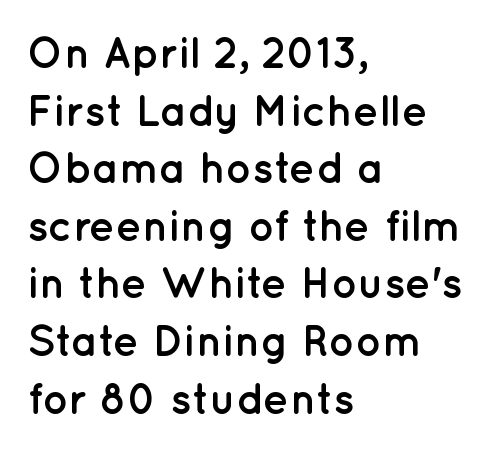
The rendering uses natural spacing where letterforms have individual widths. Posture: straight, roman, zero tilt. Horizontal bands of white between lines are of average thickness. The characters look thick and weighty, a clear bold. The passage shown is not underscored anywhere.
